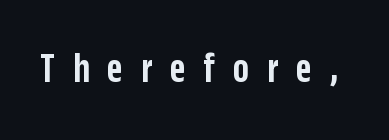
{"serif": "no", "italic": "no", "bold": "semi", "weight": "semibold", "width": "condensed", "stroke_contrast": "low", "x_height": "large", "monospaced": "no", "underline": "no", "letter_spacing": "wide", "letter_spacing_em": 0.43, "glyph_px": 42}
